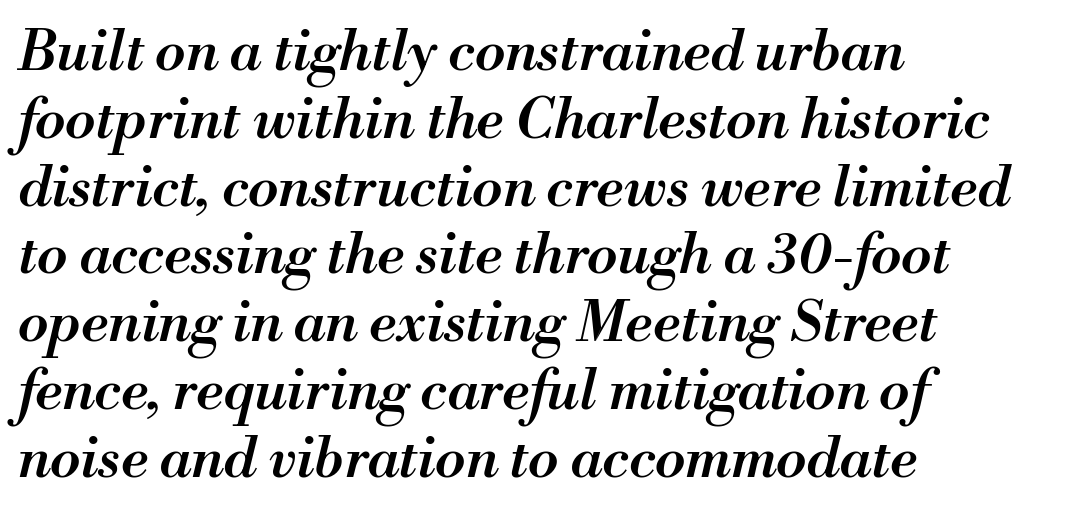
The text carries the slant typical of an italic or oblique font. Default kerning and tracking; the words read as compact shapes. The passage shown is typed in a proportional face where columns would drift. The gap between lines stays unmarked.
